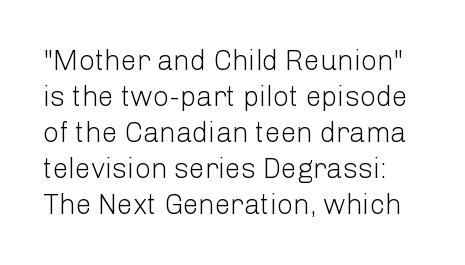
The image shows 28 px light sans-serif type, upright; set normal line spacing (1.29x), normal letter spacing, not underlined; low stroke contrast and a medium x-height.
